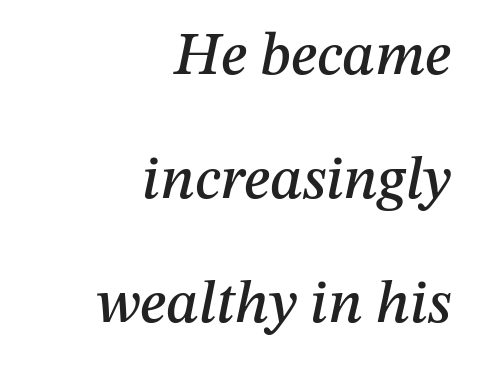
Q: Is the text italic (slanted)? A: Yes, it leans right by about 12 degrees.
Q: Is the text underlined? A: No.
Q: How is the paragraph aligned? A: Right-aligned.
Q: Is the spacing between letters normal or unusually wide? A: Normal.
Q: Is the spacing between lines tight, normal or loose? A: Loose.
Q: Width (condensed, normal, or wide)? A: Normal.
Q: Stroke contrast? A: Medium.
Q: x-height? A: Medium.
Q: Monospaced? A: No.
